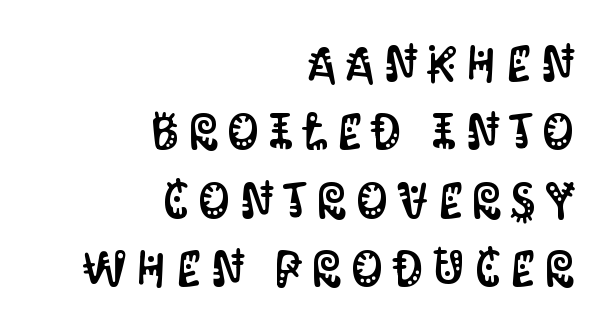
Q: Is the text italic (slanted)? A: No, it is upright.
Q: Is the typeface a serif or a sans-serif typeface? A: Sans-serif.
Q: Is the text underlined? A: No.
Q: How is the paragraph aligned? A: Right-aligned.
Q: Is the spacing between lines tight, normal or loose? A: Normal.
Q: Width (condensed, normal, or wide)? A: Condensed.
Q: Stroke contrast? A: Medium.
Q: x-height? A: Large.
Q: Monospaced? A: No.
